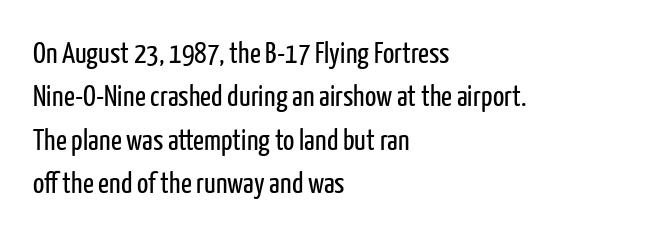
Underline: absent. Is there any slant? The stems are plumb. Grotesque or geometric, the face here clearly has no serifs. Alignment: flush left. Here the designer chose a conventional face with non-uniform glyph widths. One glance says typical: line gaps are just what's usual.
